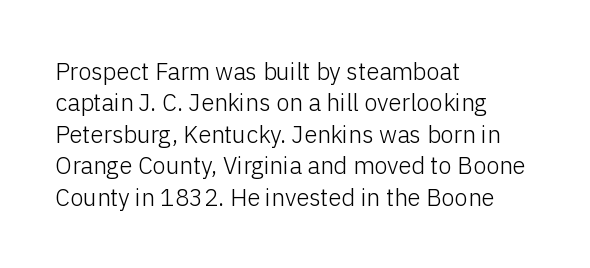
What stands out about the letter spacing? Nothing — it is the standard amount. Unmarked baselines from the first word to the last. The rendering anchors every line to the left-hand side. Regarding leading, the lines here are spaced in the standard way. Compared with a typical body face, this is equally light or lighter still. In terms of posture, this sample is upright.
